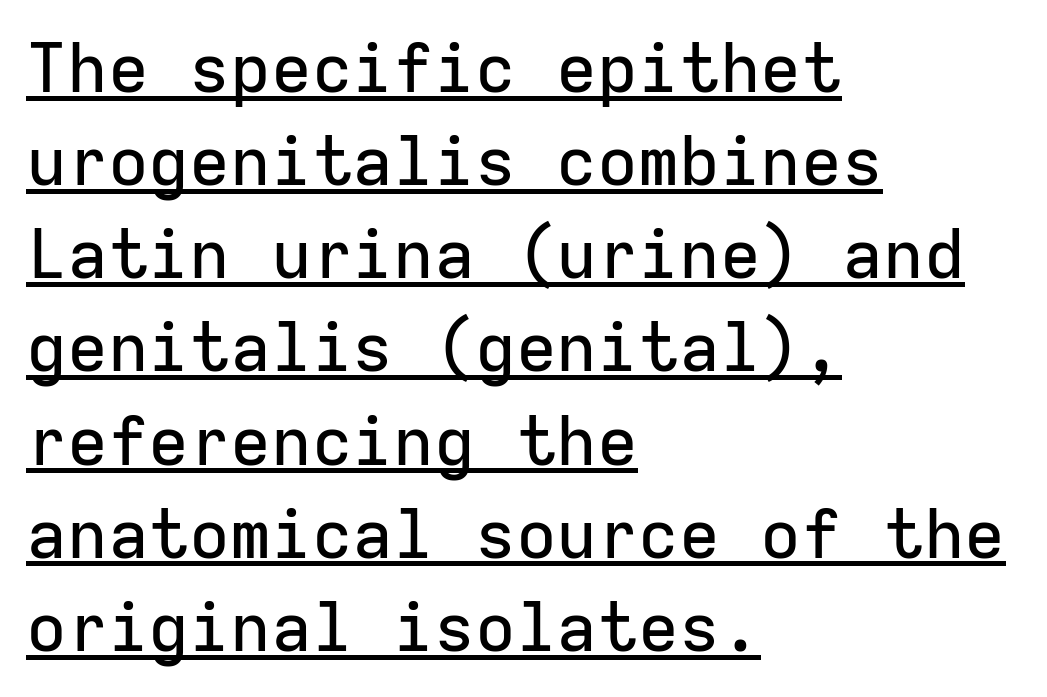
A classic flush-left, rag-right setting is used for this passage. Whoever set this chose a conventional vertical rhythm. The type family on display is of the sans-serif kind. Rendered with straight, roman letterforms. Underlining? Definitely there. The face used here is rendered with its standard letterfit.
